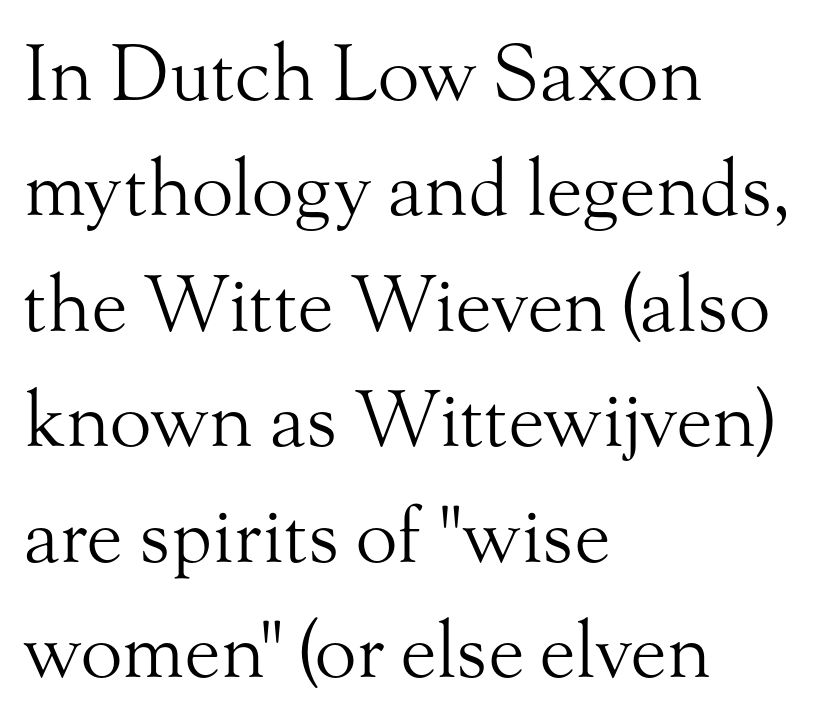
Small tapered or slab feet sit at the stroke ends, so this counts as serif. One glance says typical: line gaps are just what's usual. Typeset ragged right — the left edge is the straight one. The font sits on the lighter half of the weight spectrum, regular included. Rule under the text: the space is simply empty.
